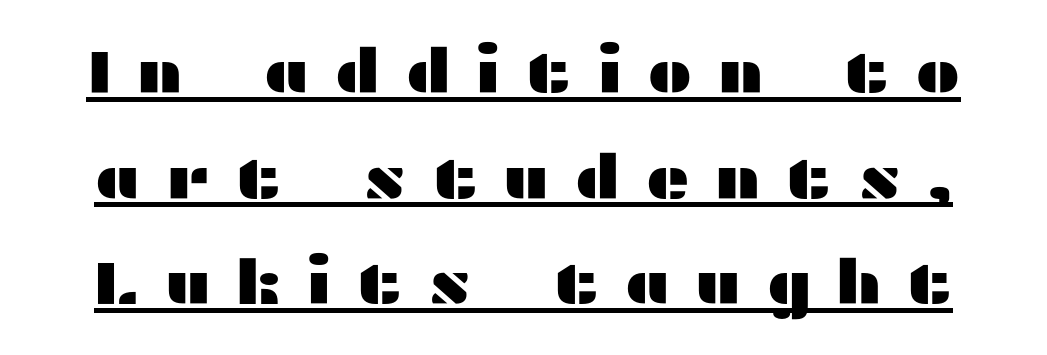
The rendering uses natural spacing where letterforms have individual widths. The words here are underlined. The rendering shows plain stroke endings on the letterforms — a sans-serif design. The tracking jumps out immediately: characters are airy and widely separated.
